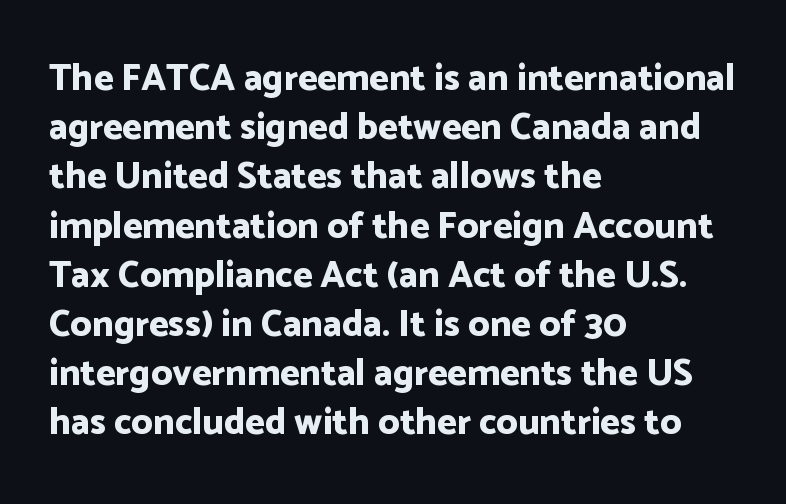
The image shows 37 px bold sans-serif type, upright; set left-aligned, normal line spacing (1.33x), normal letter spacing, not underlined; low stroke contrast and a medium x-height.
